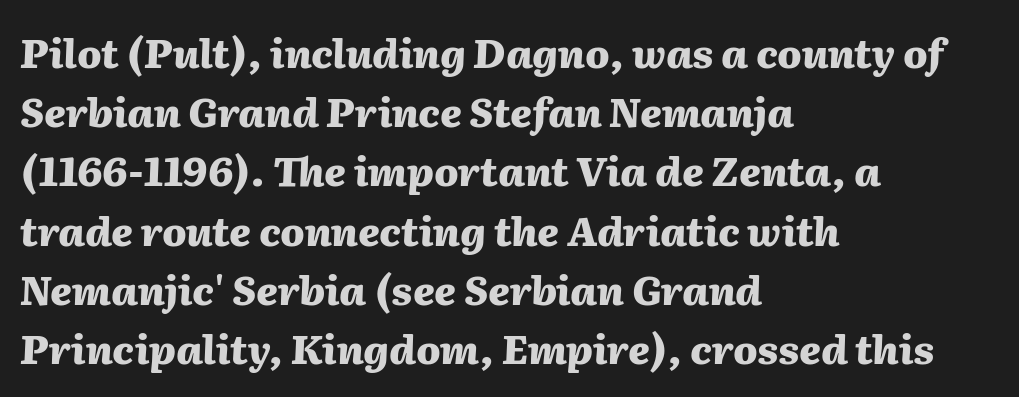
{"italic": "yes", "lean": "right", "slant_degrees": 2, "bold": "yes", "weight": "heavy", "width": "normal", "stroke_contrast": "medium", "x_height": "medium", "monospaced": "no", "underline": "no", "align": "left", "line_spacing": "normal", "line_spacing_ratio": 1.48, "letter_spacing": "normal", "letter_spacing_em": 0.0, "glyph_px": 40}
